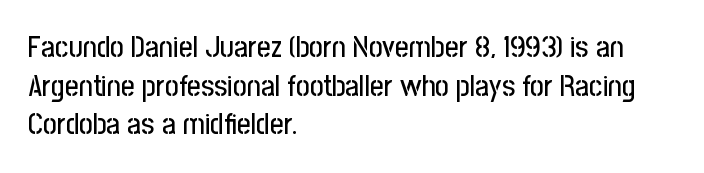
The image shows 30 px condensed sans-serif type, upright; set left-aligned, normal line spacing (1.29x), normal letter spacing, not underlined; low stroke contrast and a medium x-height.
